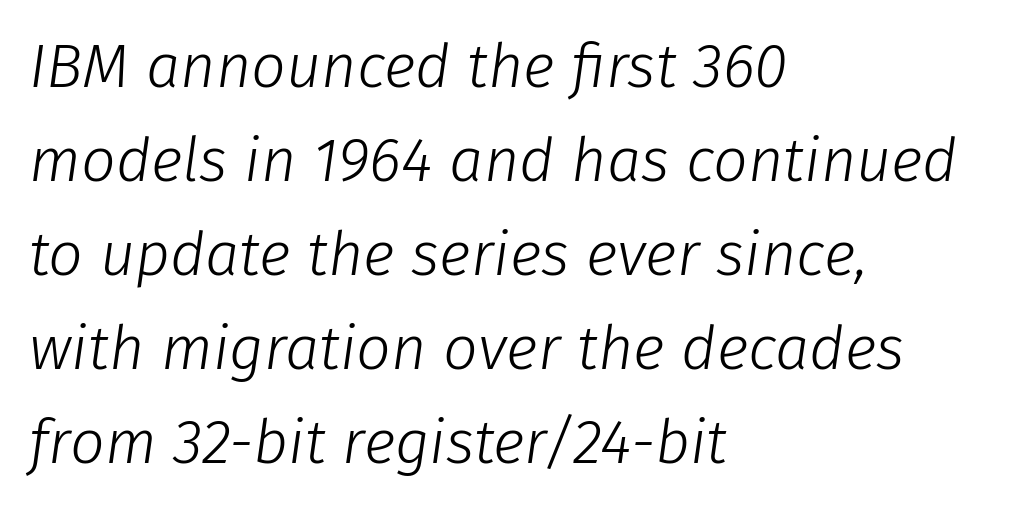
The image shows 61 px light type, italic (leaning right); set left-aligned, normal line spacing (1.54x), normal letter spacing, not underlined; low stroke contrast and a medium x-height.
